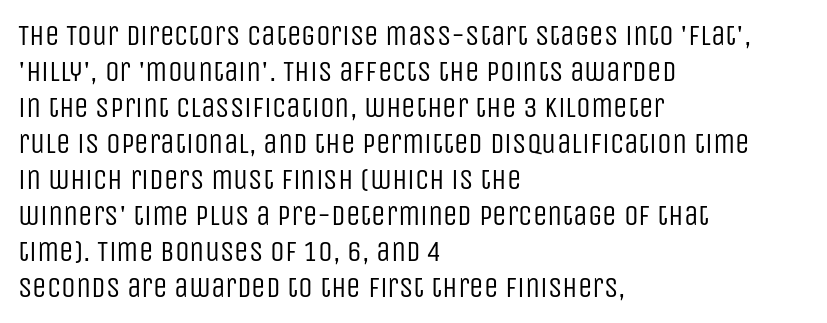
{"serif": "no", "italic": "no", "bold": "no", "weight": "regular", "width": "condensed", "stroke_contrast": "low", "x_height": "large", "monospaced": "no", "underline": "no", "align": "left", "line_spacing_ratio": 1.24, "letter_spacing": "normal", "letter_spacing_em": 0.0, "glyph_px": 29}
